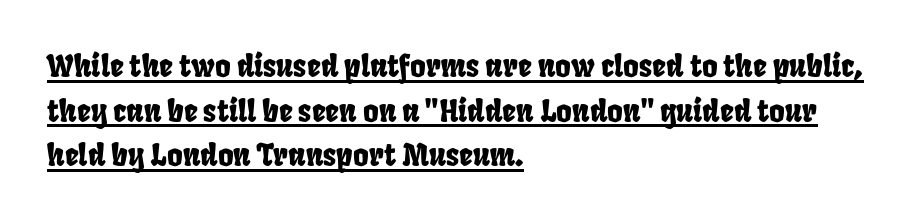
Q: Is the typeface a serif or a sans-serif typeface? A: Sans-serif.
Q: Is the text underlined? A: Yes.
Q: How is the paragraph aligned? A: Left-aligned.
Q: Is the spacing between letters normal or unusually wide? A: Normal.
Q: Is the spacing between lines tight, normal or loose? A: Normal.
Q: Width (condensed, normal, or wide)? A: Condensed.
Q: Stroke contrast? A: Low.
Q: x-height? A: Large.
Q: Monospaced? A: No.
